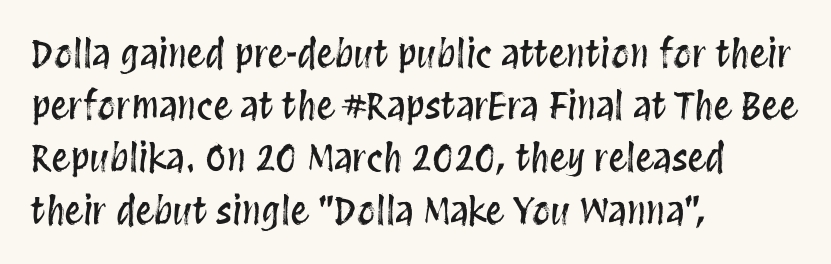
{"italic": "no", "width": "condensed", "stroke_contrast": "medium", "x_height": "large", "monospaced": "no", "underline": "no", "align": "left", "line_spacing": "normal", "line_spacing_ratio": 1.41, "letter_spacing": "normal", "letter_spacing_em": 0.0, "glyph_px": 37}
